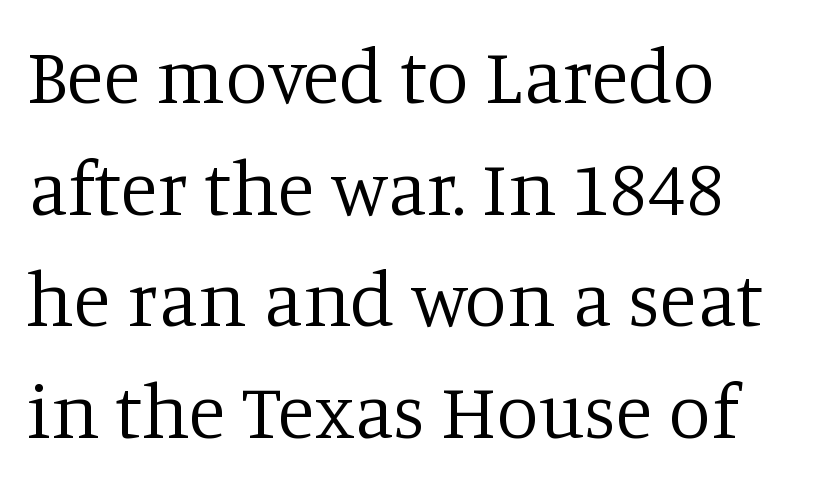
The image shows 77 px regular-weight serif type, upright; set normal line spacing (1.45x), normal letter spacing, not underlined; low stroke contrast and a large x-height.
